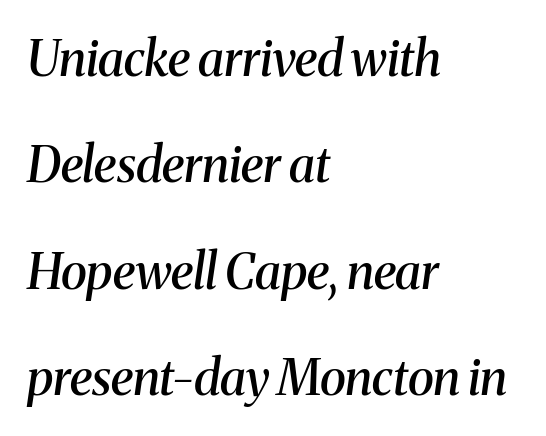
The image shows 49 px semibold serif type, italic (leaning right); set left-aligned, loose line spacing (2.17x), normal letter spacing, not underlined; medium stroke contrast and a medium x-height.
